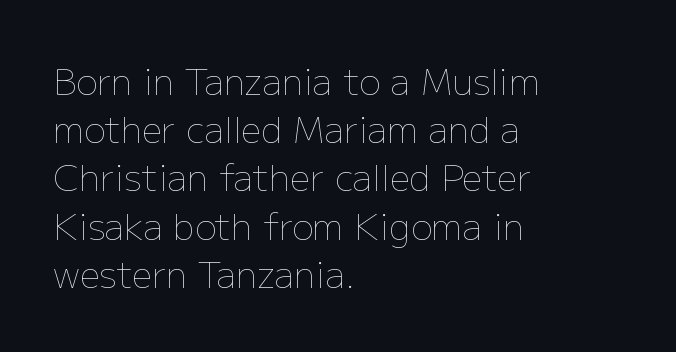
Q: Is the text bold? A: No.
Q: Is the text italic (slanted)? A: No, it is upright.
Q: Is the text underlined? A: No.
Q: How is the paragraph aligned? A: Left-aligned.
Q: Is the spacing between letters normal or unusually wide? A: Normal.
Q: Is the spacing between lines tight, normal or loose? A: Normal.
Q: Width (condensed, normal, or wide)? A: Normal.
Q: Stroke contrast? A: Low.
Q: x-height? A: Medium.
Q: Monospaced? A: No.
